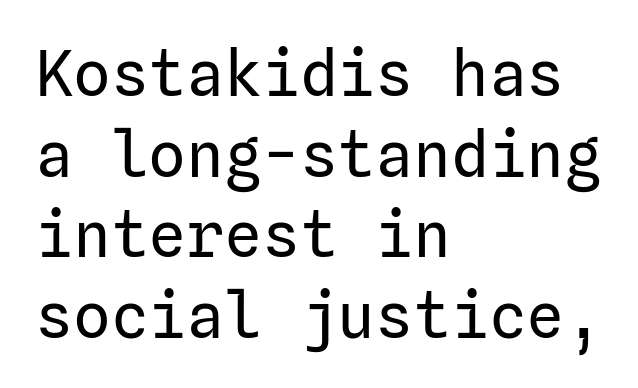
The image shows 63 px regular-weight sans-serif type, upright; set left-aligned, normal line spacing (1.28x), normal letter spacing, not underlined; low stroke contrast and a medium x-height.
